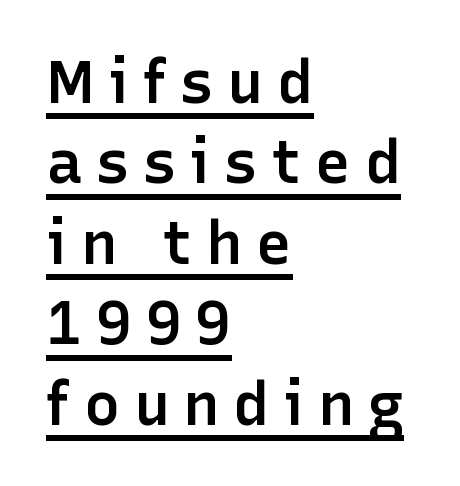
Q: Is the text bold? A: Semi-bold.
Q: Is the text italic (slanted)? A: No, it is upright.
Q: Is the typeface a serif or a sans-serif typeface? A: Sans-serif.
Q: Is the text underlined? A: Yes.
Q: How is the paragraph aligned? A: Left-aligned.
Q: Is the spacing between letters normal or unusually wide? A: Unusually wide.
Q: Is the spacing between lines tight, normal or loose? A: Normal.
Q: Width (condensed, normal, or wide)? A: Normal.
Q: Stroke contrast? A: Low.
Q: x-height? A: Medium.
Q: Monospaced? A: No.
